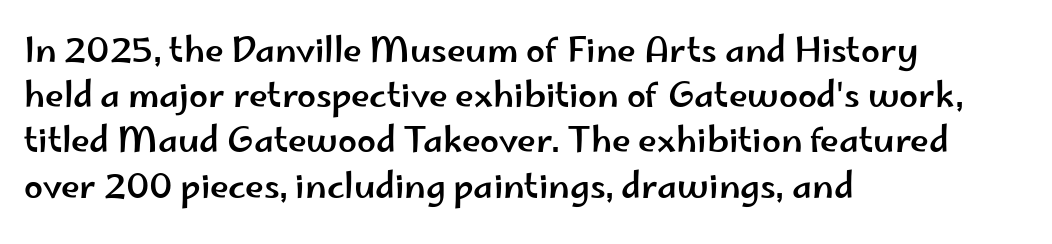
{"serif": "no", "italic": "no", "width": "wide", "stroke_contrast": "low", "x_height": "small", "monospaced": "no", "underline": "no", "align": "left", "line_spacing": "normal", "line_spacing_ratio": 1.33, "letter_spacing": "normal", "letter_spacing_em": 0.0, "glyph_px": 34}
